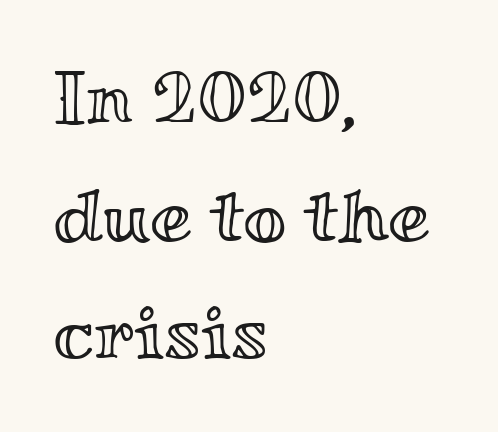
Which margin do the lines hug? The left one — the right edge is uneven. Every character sits straight up, as roman type does. Letters rest on an invisible, unmarked baseline. Compared with typical paragraphs, the rows here are spaced about the same. Each letter keeps its own natural width here, so spacing adapts to shape. What stands out about the letter spacing? Nothing — it is the standard amount.
